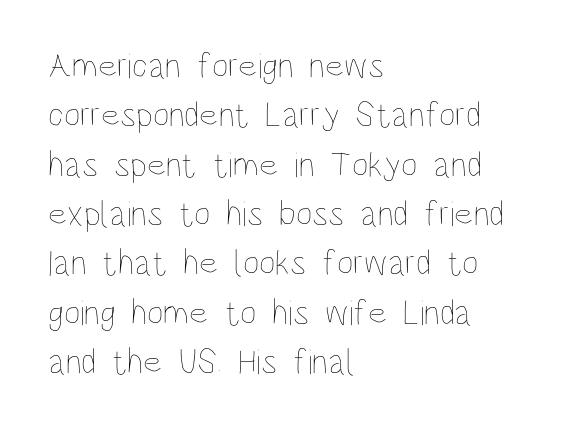
The image shows 36 px thin, condensed type, upright; set left-aligned, normal line spacing (1.37x), normal letter spacing, not underlined; low stroke contrast and a large x-height.
